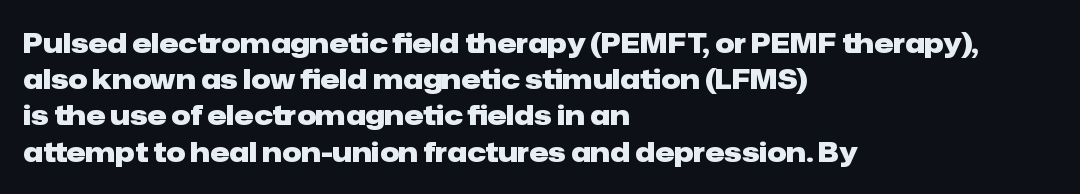
Q: Is the text bold? A: Yes.
Q: Is the text italic (slanted)? A: No, it is upright.
Q: Is the text underlined? A: No.
Q: How is the paragraph aligned? A: Left-aligned.
Q: Is the spacing between letters normal or unusually wide? A: Normal.
Q: Is the spacing between lines tight, normal or loose? A: Normal.
